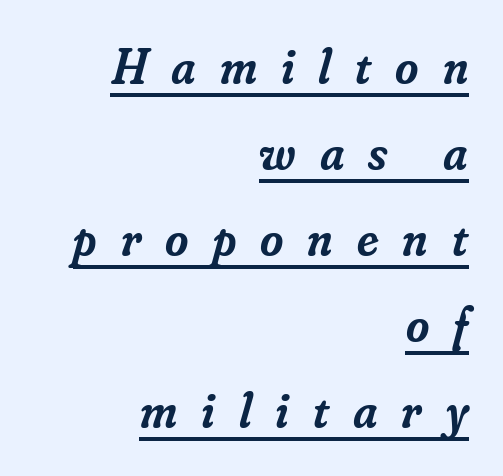
The image shows 50 px semibold serif type, italic (leaning right); set right-aligned, line spacing 1.72x, unusually wide letter spacing (+0.48 em), underlined; low stroke contrast and a small x-height.
